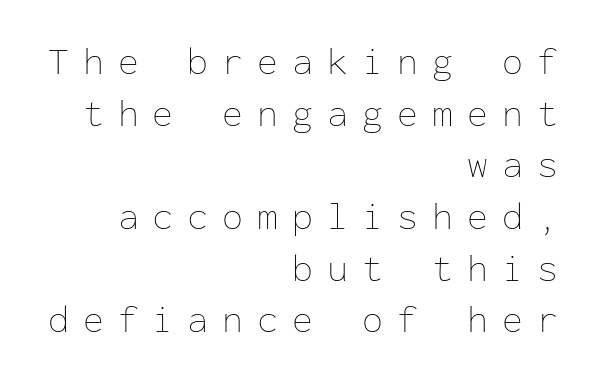
This is the regular roman posture of the typeface. Plain, unruled lines of type. The typesetter chose a ragged-left arrangement here. No extra ink here — the face is not bold. Is this a fixed-width face? Yes — each glyph sits in an identical cell.
